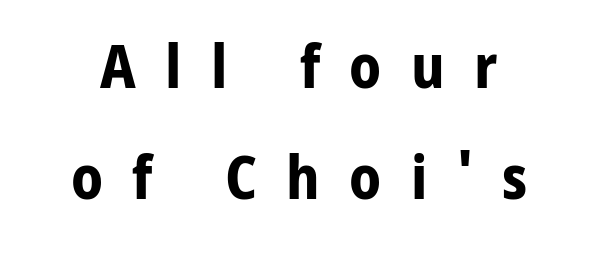
The image shows 60 px bold sans-serif type, upright; set line spacing 1.85x, unusually wide letter spacing (+0.49 em), not underlined; low stroke contrast and a medium x-height.
